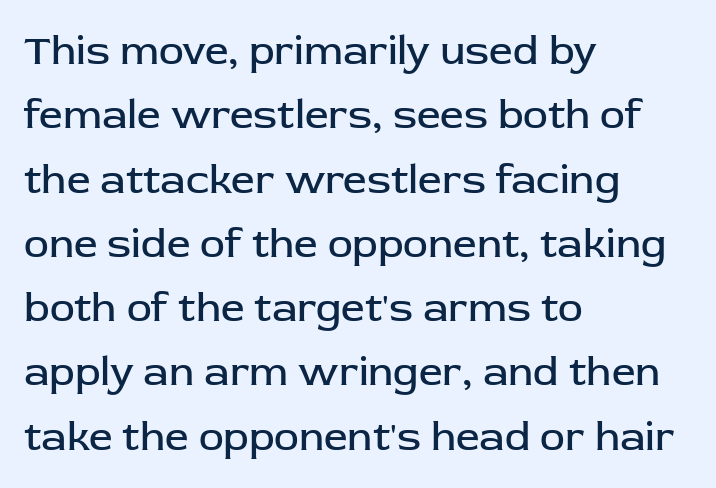
The image shows 42 px regular-weight sans-serif type, upright; set left-aligned, normal line spacing (1.53x), normal letter spacing, not underlined; low stroke contrast and a medium x-height.
